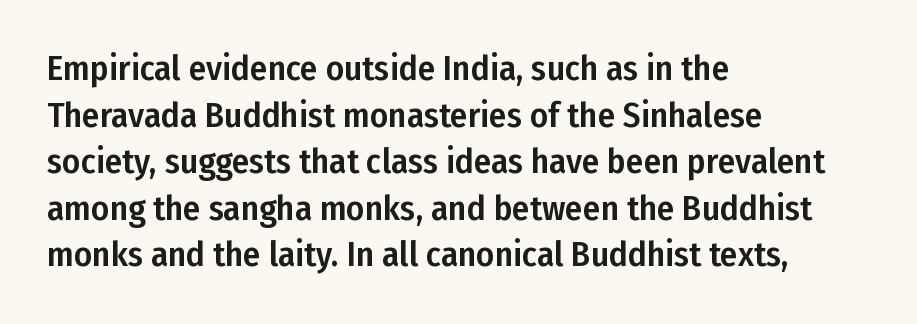
{"serif": "no", "italic": "no", "width": "condensed", "stroke_contrast": "low", "x_height": "medium", "monospaced": "no", "underline": "no", "align": "left", "line_spacing": "normal", "line_spacing_ratio": 1.33, "letter_spacing": "normal", "letter_spacing_em": 0.0, "glyph_px": 35}
